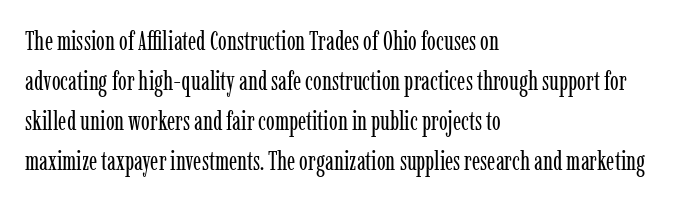
The image shows 26 px text type, upright; set left-aligned, normal line spacing (1.54x), normal letter spacing, not underlined.
